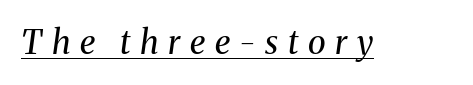
The image shows 33 px regular-weight serif type, italic (leaning right); set unusually wide letter spacing (+0.29 em), underlined; medium stroke contrast and a medium x-height.
